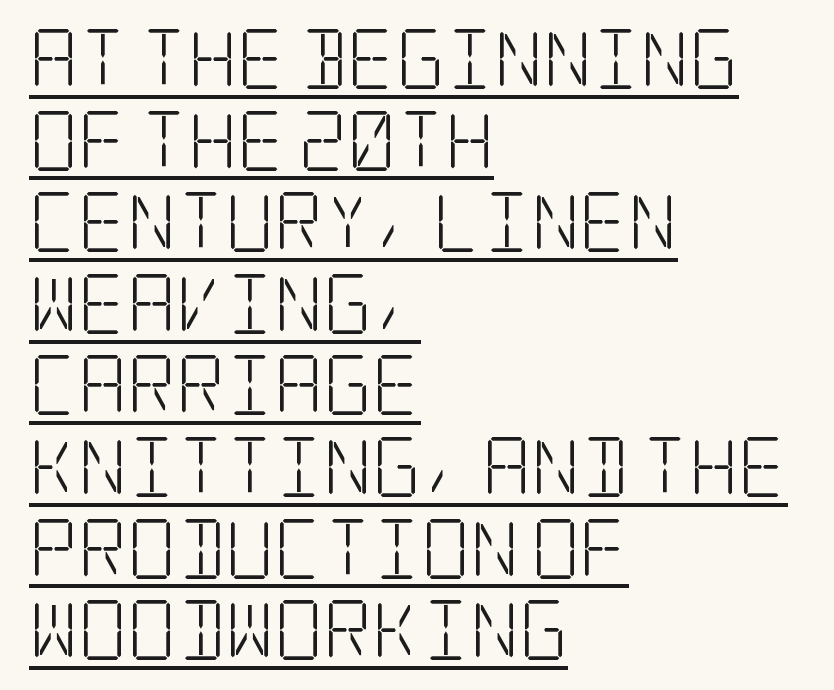
Each stroke keeps to a modest, everyday thickness or less. Is this a sans? No — the strokes have serifs. The horizontal fit of the characters is conventional and even. Posture: upright roman. These characters rest on top of a visible drawn line.
